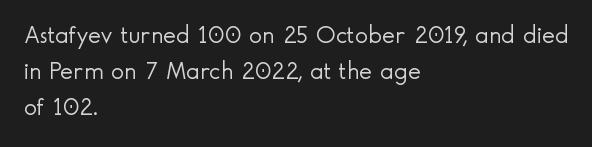
Q: Is the text bold? A: No.
Q: Is the text italic (slanted)? A: No, it is upright.
Q: Is the text underlined? A: No.
Q: How is the paragraph aligned? A: Left-aligned.
Q: Is the spacing between letters normal or unusually wide? A: Normal.
Q: Is the spacing between lines tight, normal or loose? A: Normal.
